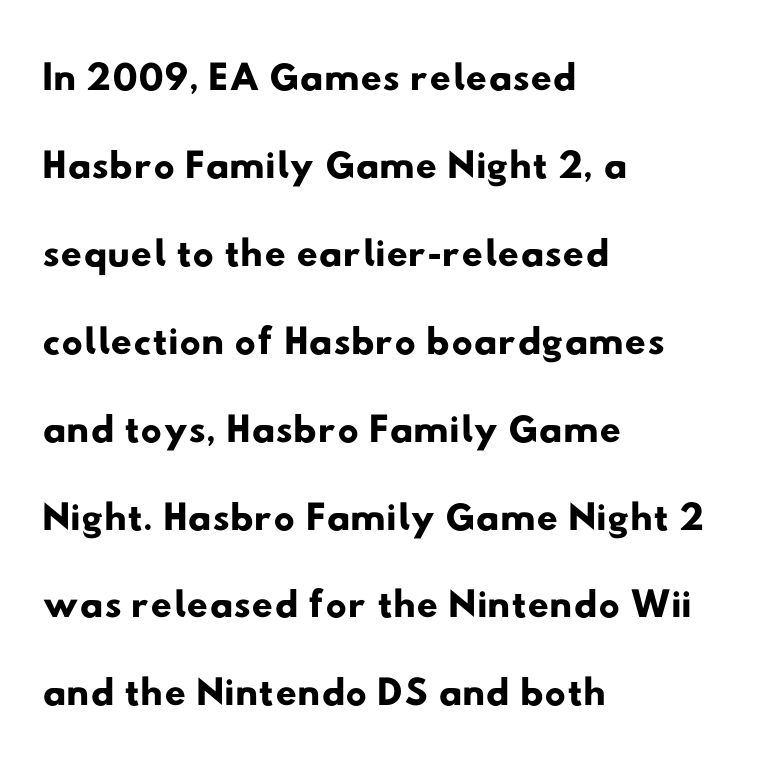
{"serif": "no", "width": "wide", "stroke_contrast": "low", "x_height": "small", "monospaced": "no", "underline": "no", "align": "left", "line_spacing": "normal", "line_spacing_ratio": 1.49, "letter_spacing": "normal", "letter_spacing_em": 0.0, "glyph_px": 59}
